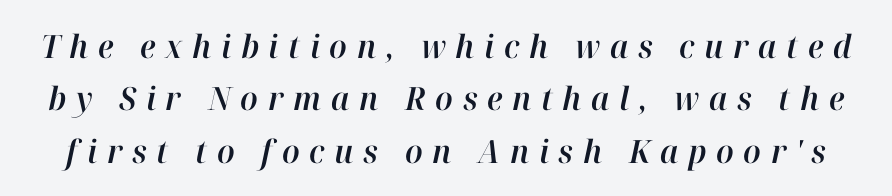
Rendered with sloped, italic letterforms. Check the space under the baseline: it is left empty. Is the letter spacing exaggerated? Yes — the characters are pushed far apart. Rows of type keep a routine distance in the vertical direction.
